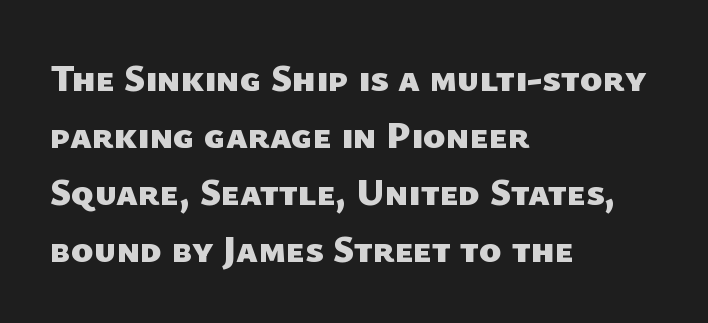
Q: Is the text bold? A: Yes.
Q: Is the typeface a serif or a sans-serif typeface? A: Sans-serif.
Q: Is the text underlined? A: No.
Q: How is the paragraph aligned? A: Left-aligned.
Q: Is the spacing between letters normal or unusually wide? A: Normal.
Q: Is the spacing between lines tight, normal or loose? A: Normal.
Q: Width (condensed, normal, or wide)? A: Normal.
Q: Stroke contrast? A: Low.
Q: x-height? A: Medium.
Q: Monospaced? A: No.
